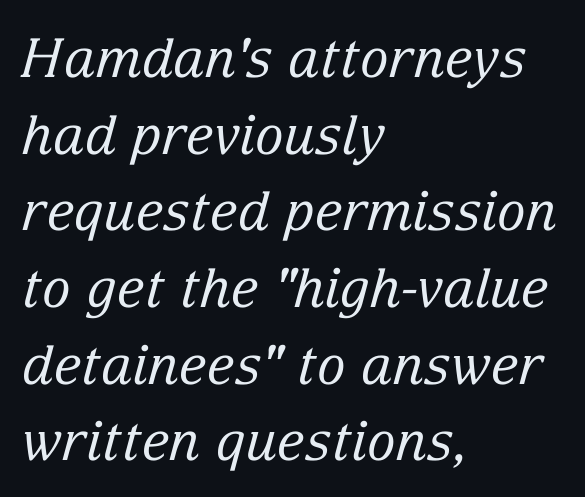
The image shows 54 px regular-weight serif type, italic (leaning right); set left-aligned, normal line spacing (1.42x), normal letter spacing, not underlined; low stroke contrast and a medium x-height.
